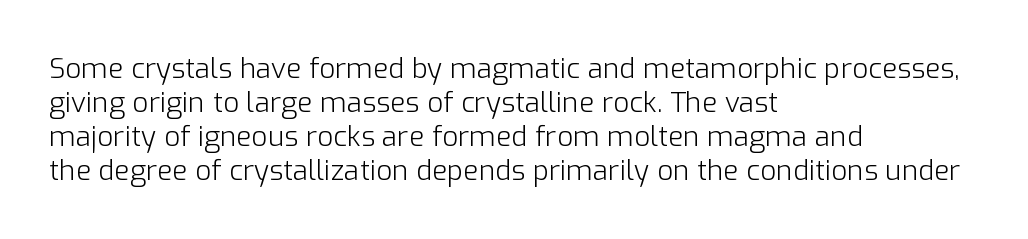
{"serif": "no", "italic": "no", "bold": "no", "weight": "light", "width": "normal", "stroke_contrast": "low", "x_height": "medium", "monospaced": "no", "underline": "no", "align": "left", "line_spacing_ratio": 1.21, "letter_spacing": "normal", "letter_spacing_em": 0.0, "glyph_px": 28}
